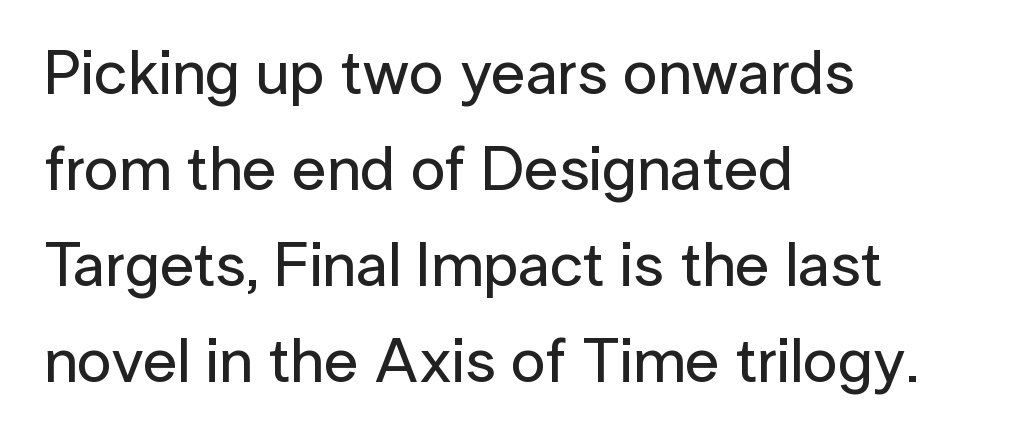
{"serif": "no", "italic": "no", "width": "normal", "stroke_contrast": "low", "x_height": "medium", "monospaced": "no", "underline": "no", "align": "left", "line_spacing": "normal", "line_spacing_ratio": 1.55, "letter_spacing": "normal", "letter_spacing_em": 0.0, "glyph_px": 62}
